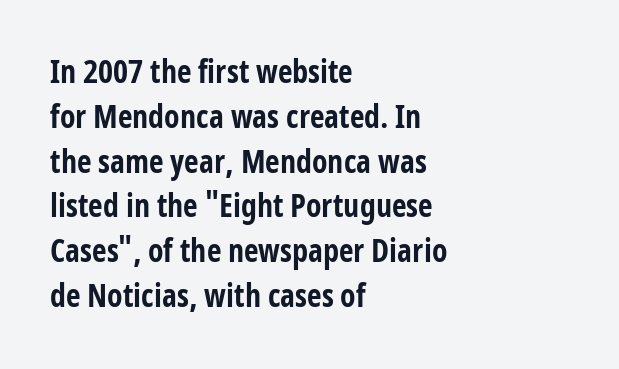
The image shows 32 px bold, condensed sans-serif type, upright; set left-aligned, normal line spacing (1.4x), normal letter spacing, not underlined; low stroke contrast and a medium x-height.
